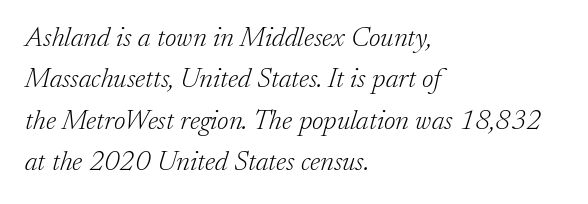
The words here are not underlined. Notice how descenders clear the ascenders below comfortably — that's standard leading. One-word summary of the alignment: left. Caption: standard tracking, unaltered. Here the designer chose a conventional face with non-uniform glyph widths.
